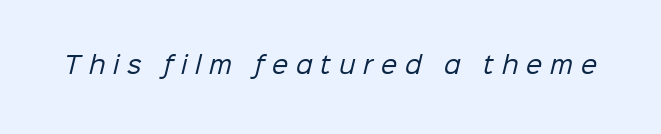
Q: Is the text bold? A: No.
Q: Is the text underlined? A: No.
Q: Is the spacing between letters normal or unusually wide? A: Unusually wide.
